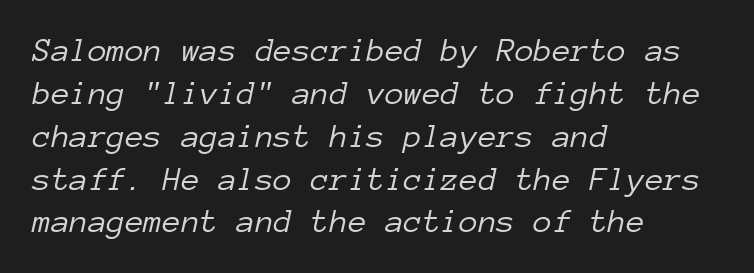
The leading is moderate, giving the passage an even texture. When letters slant like this, we call the style italic. The tracking reads as untouched default to a designer's eye. Vertical stems look standard width or narrower in stroke.
